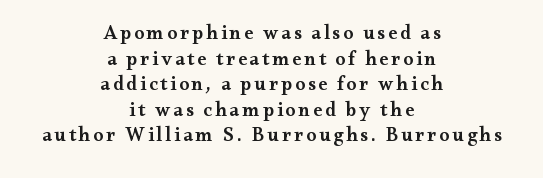
{"italic": "no", "bold": "semi", "underline": "no", "align": "center", "line_spacing": "normal", "line_spacing_ratio": 1.28, "glyph_px": 20}
